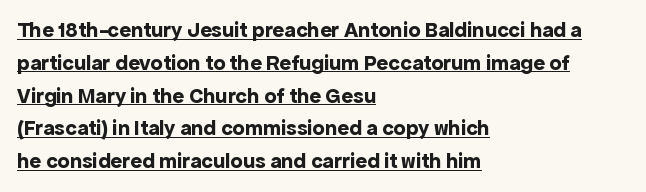
The image shows 22 px bold type, upright; set left-aligned, normal line spacing (1.49x), normal letter spacing, underlined.
